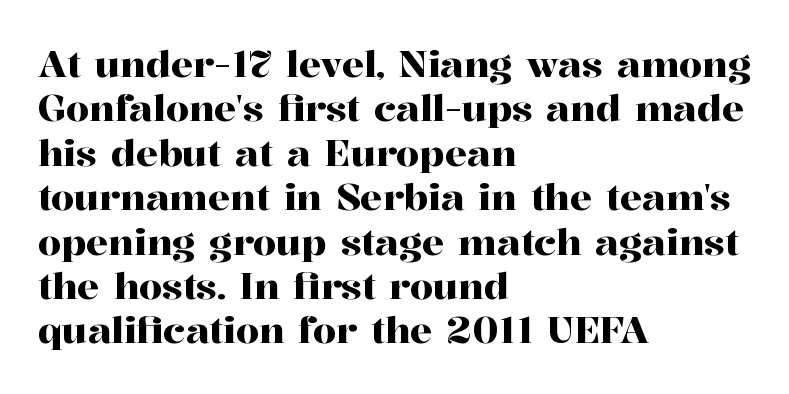
The image shows 37 px serif type, upright; set left-aligned, line spacing 1.2x, normal letter spacing, not underlined; high stroke contrast and a medium x-height.
